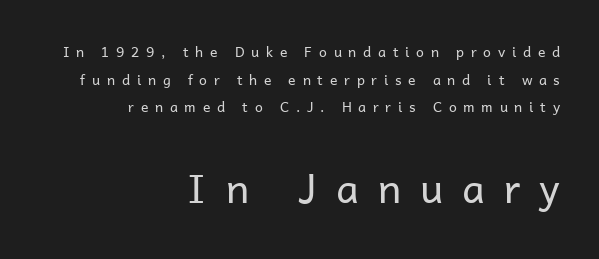
The image shows 40 px regular-weight sans-serif type, upright; set right-aligned, loose line spacing (1.98x), unusually wide letter spacing (+0.48 em), not underlined; the second (bottom) block is 2.86x larger; low stroke contrast and a medium x-height.
